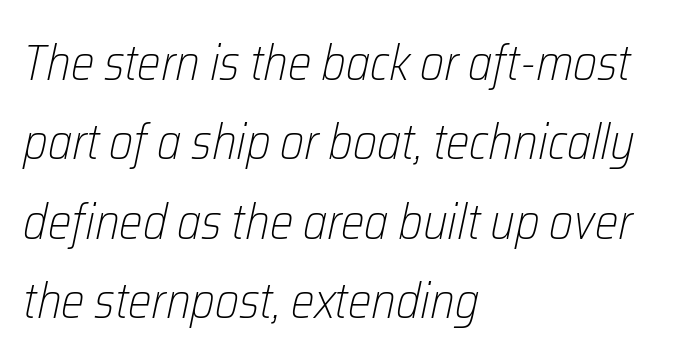
The image shows 50 px light, condensed type, italic (leaning right); set left-aligned, normal line spacing (1.59x), normal letter spacing, not underlined; low stroke contrast and a medium x-height.
